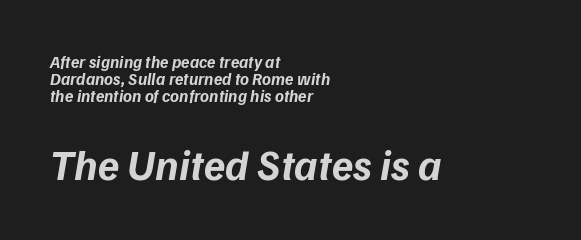
The image shows 43 px bold type, italic (leaning right); set left-aligned, tight line spacing (0.99x), normal letter spacing, not underlined; the second (bottom) block is 2.53x larger; low stroke contrast and a medium x-height.
